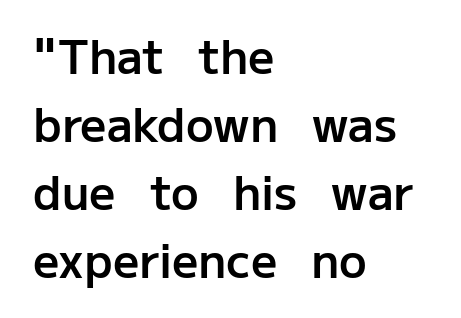
Bare-footed words on every line. Semibold letterforms, between regular and bold. Typeset ragged right — the left edge is the straight one. Designer's note — italics off, roman on.
